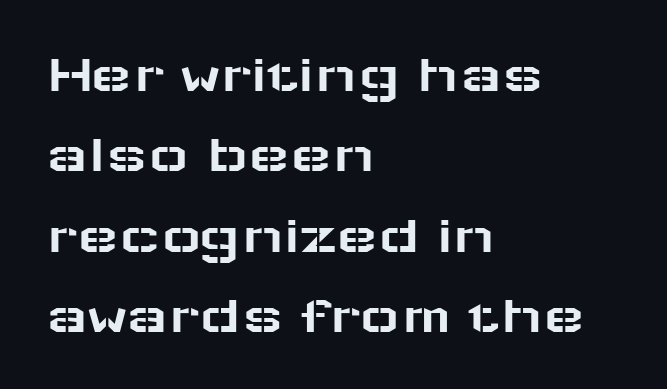
Where is the straight margin? On the left. Honestly, the letter spacing is just normal — you wouldn't notice it. Reading down the column, the eye jumps a familiar distance to each next line. Underlining? Definitely not there. If you drew a line through each stem, it would be perfectly vertical.
